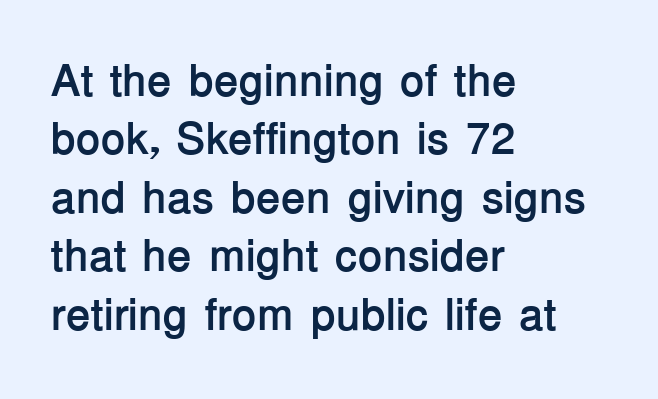
Q: Is the text bold? A: Yes.
Q: Is the text italic (slanted)? A: No, it is upright.
Q: Is the typeface a serif or a sans-serif typeface? A: Sans-serif.
Q: Is the text underlined? A: No.
Q: How is the paragraph aligned? A: Left-aligned.
Q: Is the spacing between letters normal or unusually wide? A: Normal.
Q: Is the spacing between lines tight, normal or loose? A: Normal.
Q: Width (condensed, normal, or wide)? A: Normal.
Q: Stroke contrast? A: Low.
Q: x-height? A: Medium.
Q: Monospaced? A: No.
